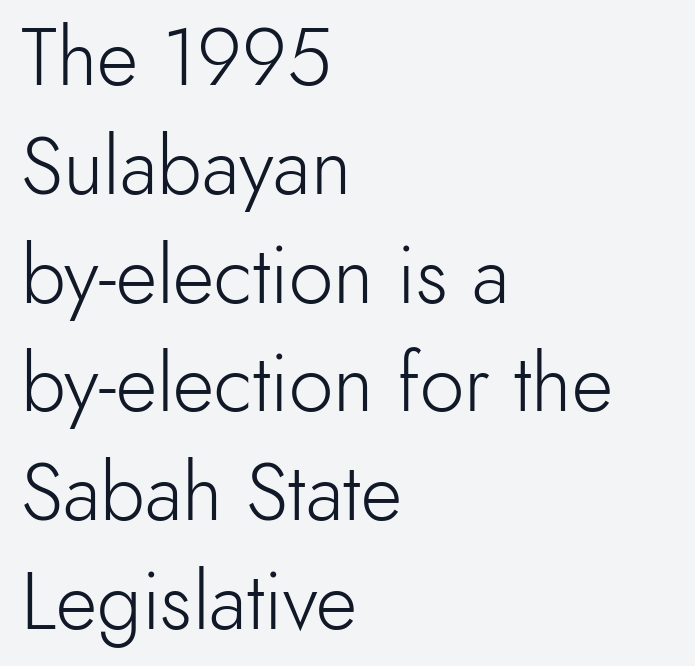
Q: Is the text bold? A: No.
Q: Is the text italic (slanted)? A: No, it is upright.
Q: Is the typeface a serif or a sans-serif typeface? A: Sans-serif.
Q: Is the text underlined? A: No.
Q: How is the paragraph aligned? A: Left-aligned.
Q: Is the spacing between letters normal or unusually wide? A: Normal.
Q: Is the spacing between lines tight, normal or loose? A: Normal.
Q: Width (condensed, normal, or wide)? A: Normal.
Q: x-height? A: Small.
Q: Monospaced? A: No.
